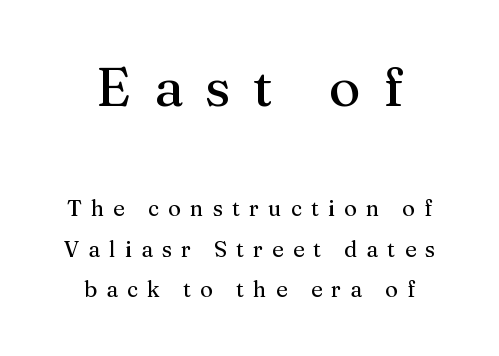
The image shows 54 px serif type, upright; set centered, line spacing 1.82x, unusually wide letter spacing (+0.41 em), not underlined; the first (top) block is 2.45x larger; medium stroke contrast and a medium x-height.
